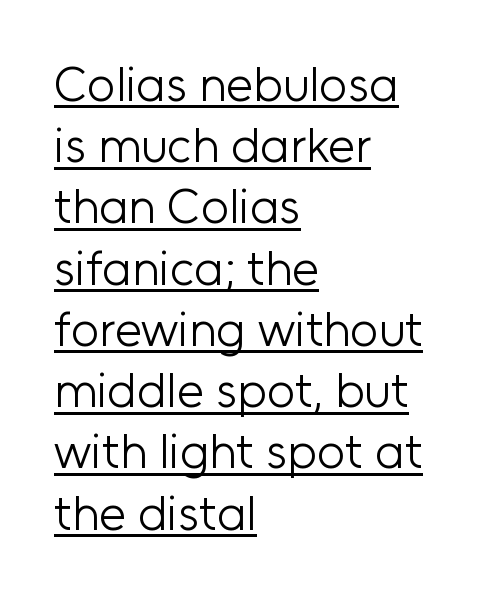
{"serif": "no", "italic": "no", "bold": "no", "weight": "light", "width": "normal", "stroke_contrast": "low", "x_height": "medium", "monospaced": "no", "underline": "yes", "align": "left", "line_spacing": "normal", "line_spacing_ratio": 1.25, "letter_spacing": "normal", "letter_spacing_em": 0.0, "glyph_px": 49}
